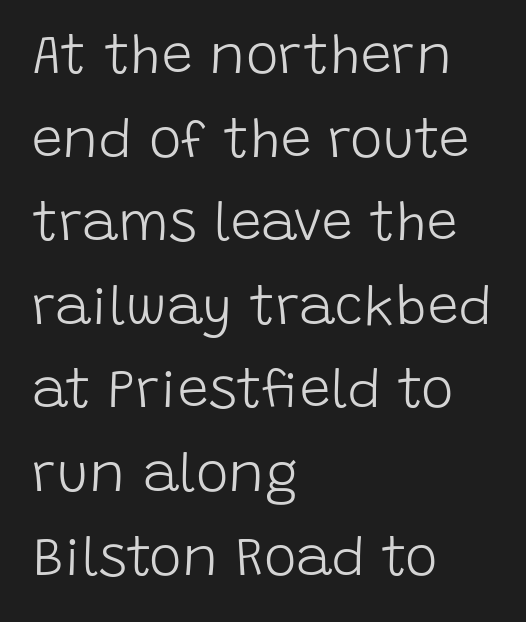
{"serif": "no", "italic": "no", "bold": "no", "weight": "light", "width": "normal", "stroke_contrast": "low", "x_height": "large", "monospaced": "no", "underline": "no", "align": "left", "line_spacing": "normal", "line_spacing_ratio": 1.52, "letter_spacing": "normal", "letter_spacing_em": 0.0, "glyph_px": 55}
